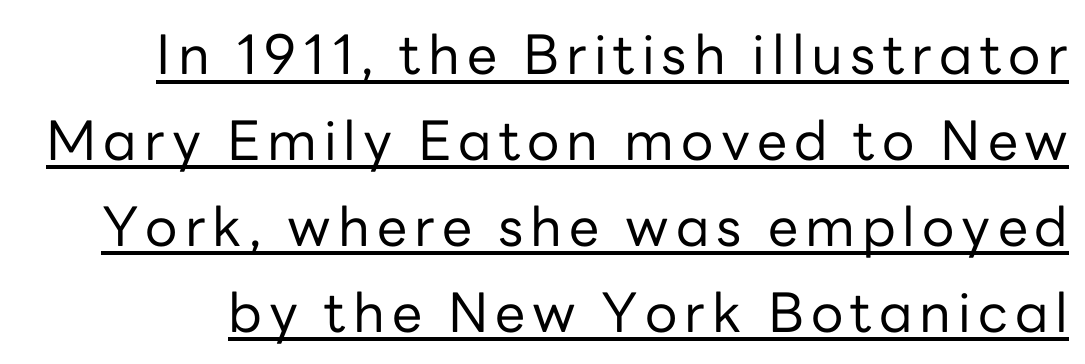
Type style note: lacks serifs. Vertical strokes here are truly vertical. On a weight scale, this lands at 450 or below. Underlining? Definitely there. Vertical spacing — default. A typesetter would call this proportional, since set widths differ per character.
